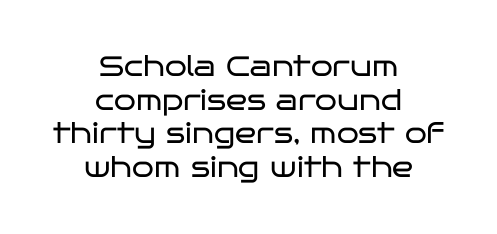
The image shows 28 px regular-weight, wide sans-serif type, upright; set centered, line spacing 1.2x, normal letter spacing, not underlined; low stroke contrast and a large x-height.
